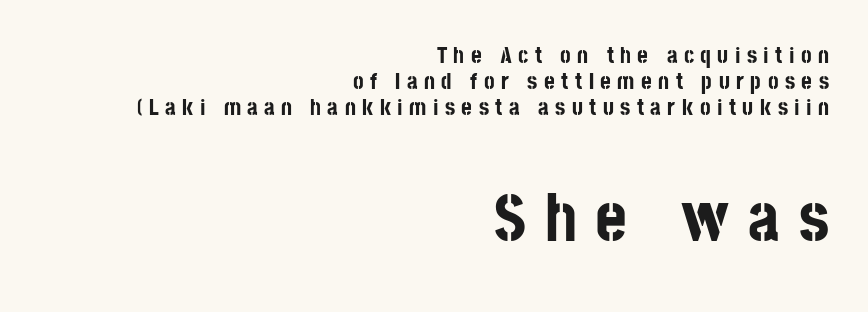
{"serif": "no", "italic": "no", "bold": "yes", "weight": "bold", "width": "condensed", "stroke_contrast": "low", "x_height": "large", "monospaced": "no", "underline": "no", "align": "right", "line_spacing": "tight", "line_spacing_ratio": 1.12, "letter_spacing": "wide", "letter_spacing_em": 0.28, "larger_block": "second", "size_ratio": 2.96, "glyph_px": 68}
